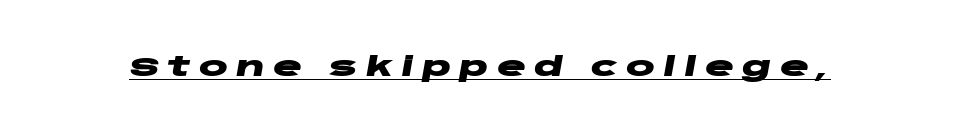
The lettering is marked with a stroke running underneath it. Yep, that's italic — everything's leaning. The face used here has the dense, thick strokes of a bold. A typesetter would call this heavily tracked-out type.
